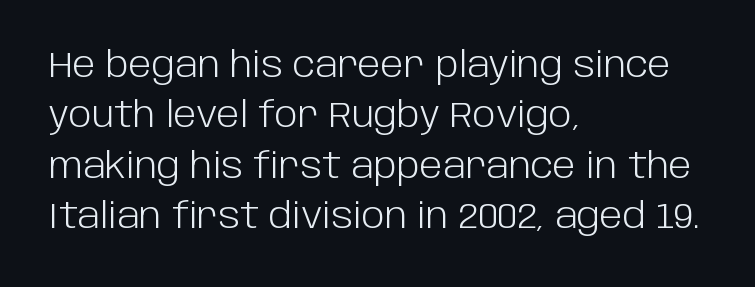
Q: Is the text bold? A: No.
Q: Is the text italic (slanted)? A: No, it is upright.
Q: Is the typeface a serif or a sans-serif typeface? A: Sans-serif.
Q: Is the text underlined? A: No.
Q: How is the paragraph aligned? A: Left-aligned.
Q: Is the spacing between letters normal or unusually wide? A: Normal.
Q: Is the spacing between lines tight, normal or loose? A: Normal.
Q: Width (condensed, normal, or wide)? A: Normal.
Q: Stroke contrast? A: Low.
Q: x-height? A: Large.
Q: Monospaced? A: No.
